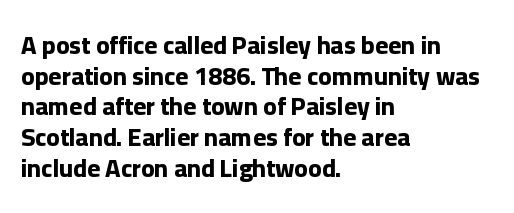
In CSS terms this would be text-align: left. Anything drawn beneath the words? Only blank space. Posture: upright roman. As a designer I'd log this as weight 700, bold.
